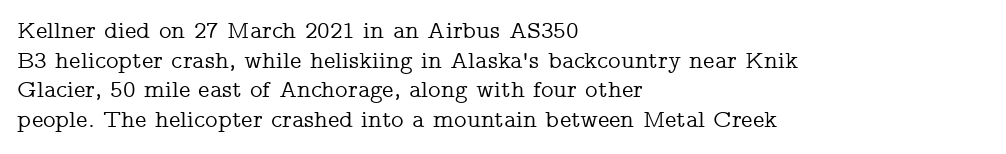
{"italic": "no", "underline": "no", "align": "left", "line_spacing_ratio": 1.23, "letter_spacing": "normal", "letter_spacing_em": 0.0, "glyph_px": 24}
